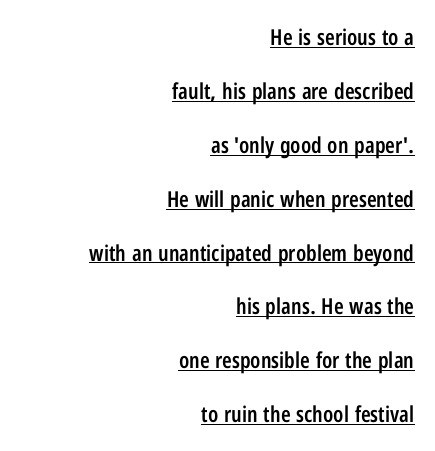
Q: Is the text bold? A: Semi-bold.
Q: Is the text italic (slanted)? A: No, it is upright.
Q: Is the text underlined? A: Yes.
Q: How is the paragraph aligned? A: Right-aligned.
Q: Is the spacing between letters normal or unusually wide? A: Normal.
Q: Is the spacing between lines tight, normal or loose? A: Loose.
